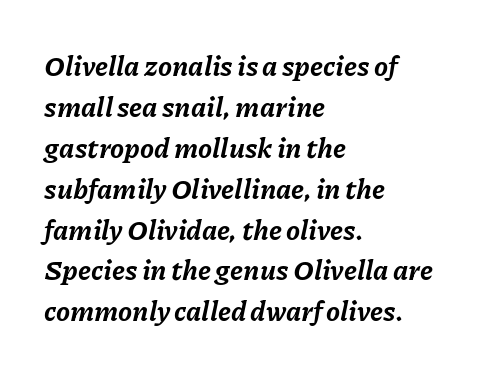
The image shows 28 px bold type, italic (leaning right); set left-aligned, normal line spacing (1.46x), normal letter spacing, not underlined; low stroke contrast and a medium x-height.
